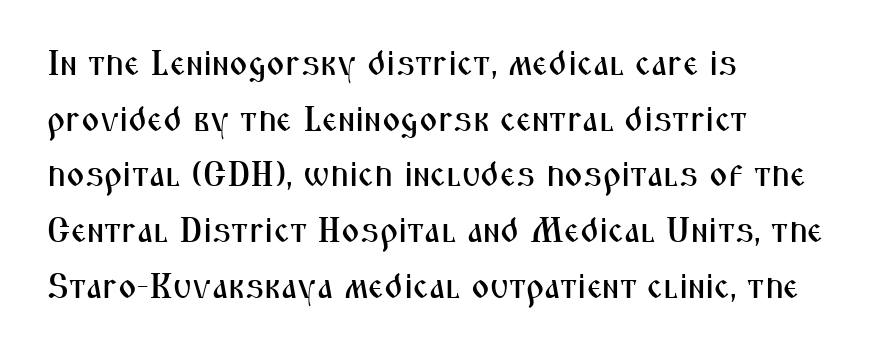
{"serif": "no", "italic": "no", "width": "condensed", "stroke_contrast": "medium", "x_height": "medium", "monospaced": "no", "underline": "no", "align": "left", "line_spacing": "normal", "line_spacing_ratio": 1.59, "letter_spacing": "normal", "letter_spacing_em": 0.0, "glyph_px": 35}
